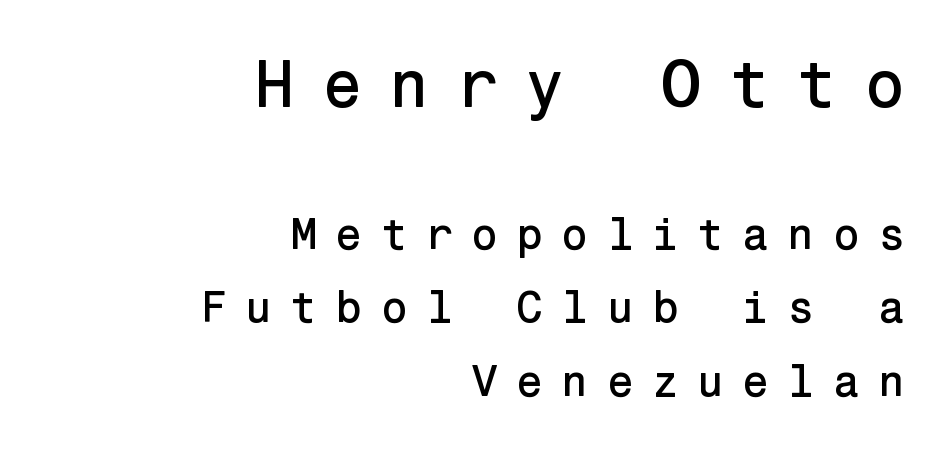
The glyphs in this specimen are sans serif. Honestly, the letter spacing is so wide it's the main thing you notice. When letters stand straight like this, we call the style roman or upright. Is the lower block the larger one? No — the upper block carries the bigger type. Type without underlining.
